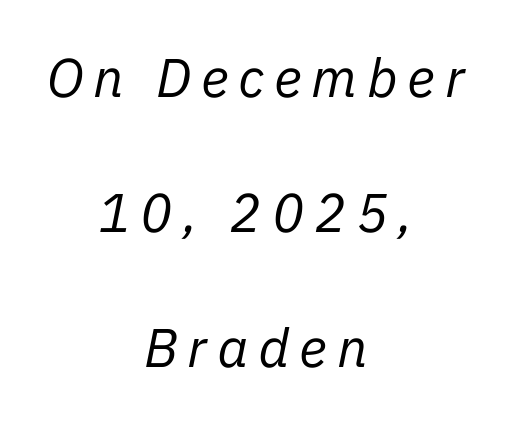
The image shows 54 px regular-weight type, italic (leaning right); set centered, loose line spacing (2.5x), not underlined; low stroke contrast and a medium x-height.
